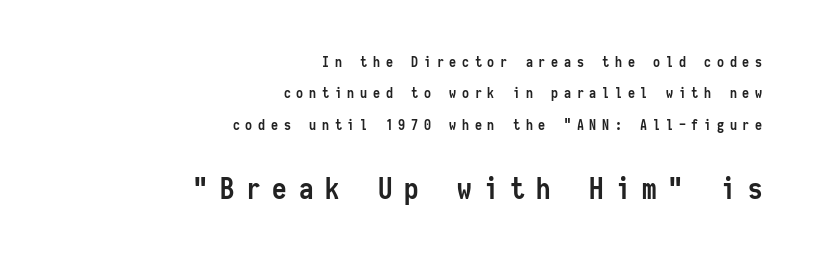
Q: Is the text bold? A: Yes.
Q: Is the text italic (slanted)? A: No, it is upright.
Q: Is the typeface a serif or a sans-serif typeface? A: Sans-serif.
Q: Is the text underlined? A: No.
Q: How is the paragraph aligned? A: Right-aligned.
Q: Is the spacing between letters normal or unusually wide? A: Unusually wide.
Q: Is the spacing between lines tight, normal or loose? A: Loose.
Q: Which block of text is set in a larger size, the first (top) or the second (bottom)? A: The second (bottom) one.
Q: Width (condensed, normal, or wide)? A: Condensed.
Q: Stroke contrast? A: Low.
Q: x-height? A: Medium.
Q: Monospaced? A: Yes.
